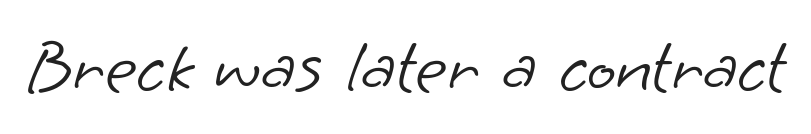
Q: Is the text bold? A: No.
Q: Is the typeface a serif or a sans-serif typeface? A: Sans-serif.
Q: Is the text underlined? A: No.
Q: Is the spacing between letters normal or unusually wide? A: Normal.
Q: Width (condensed, normal, or wide)? A: Normal.
Q: Stroke contrast? A: Low.
Q: x-height? A: Small.
Q: Monospaced? A: No.
